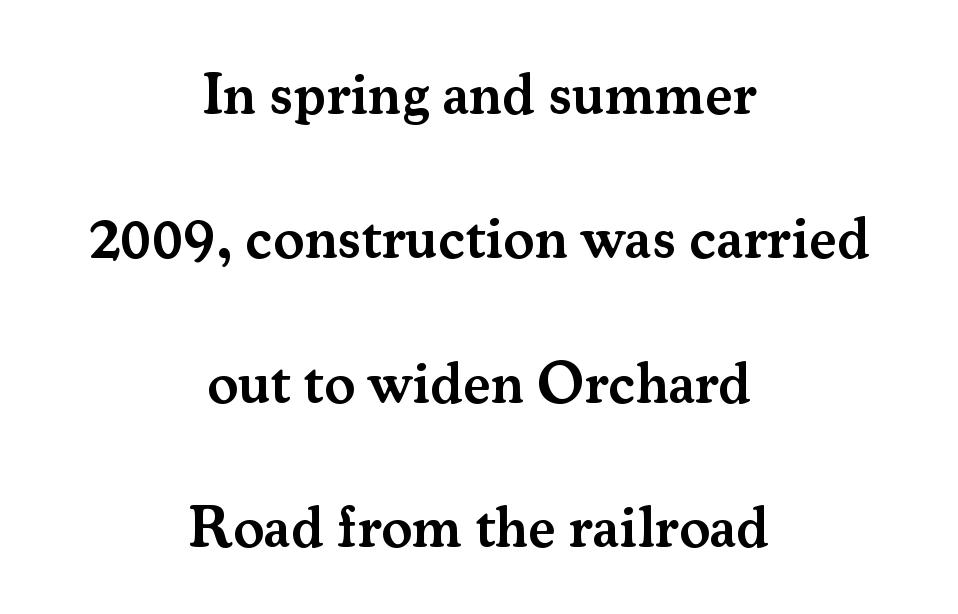
Q: Is the text bold? A: Semi-bold.
Q: Is the text italic (slanted)? A: No, it is upright.
Q: Is the typeface a serif or a sans-serif typeface? A: Serif.
Q: Is the text underlined? A: No.
Q: How is the paragraph aligned? A: Centered.
Q: Is the spacing between letters normal or unusually wide? A: Normal.
Q: Is the spacing between lines tight, normal or loose? A: Loose.
Q: Width (condensed, normal, or wide)? A: Normal.
Q: Stroke contrast? A: Medium.
Q: x-height? A: Small.
Q: Monospaced? A: No.
